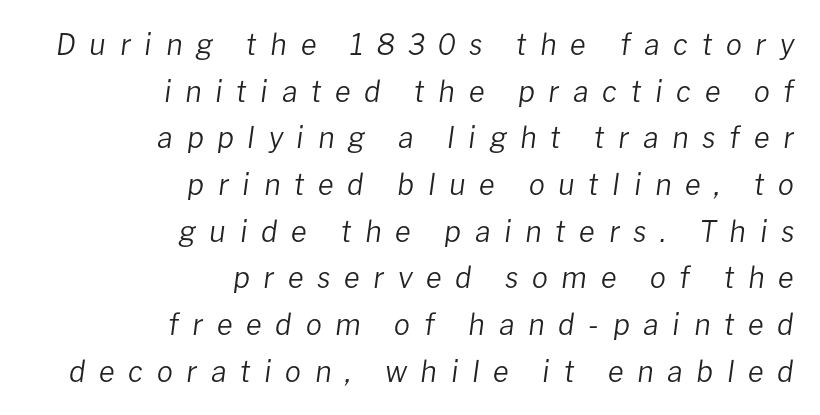
The image shows 29 px regular-weight type, italic (leaning right); set right-aligned, normal line spacing (1.61x), unusually wide letter spacing (+0.47 em), not underlined; low stroke contrast and a medium x-height.
